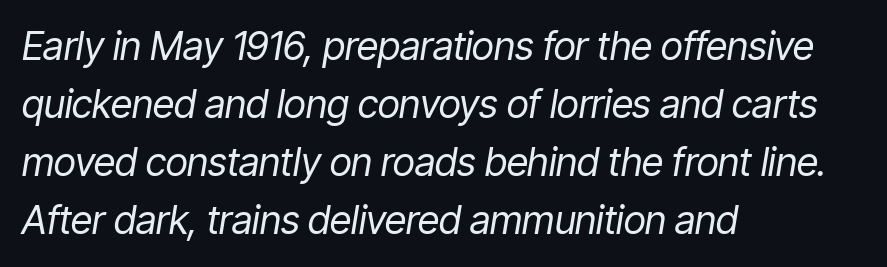
{"italic": "yes", "lean": "right", "slant_degrees": 9, "bold": "no", "weight": "regular", "width": "condensed", "stroke_contrast": "low", "x_height": "medium", "monospaced": "no", "underline": "no", "align": "left", "line_spacing": "normal", "line_spacing_ratio": 1.49, "letter_spacing": "normal", "letter_spacing_em": 0.0, "glyph_px": 39}
